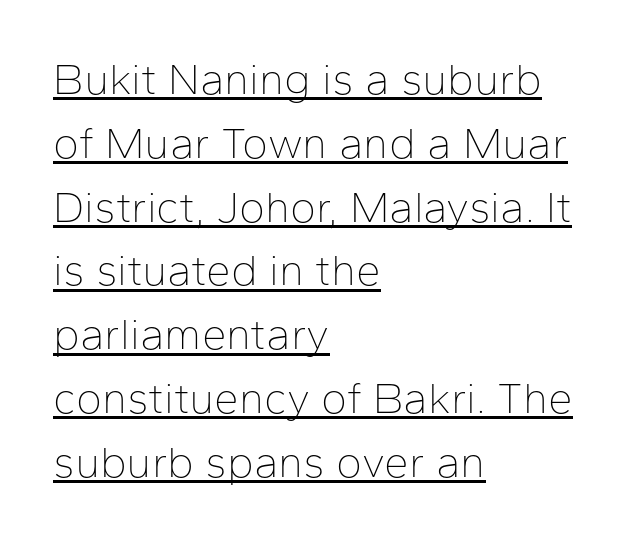
{"serif": "no", "italic": "no", "bold": "no", "weight": "thin", "width": "normal", "stroke_contrast": "low", "x_height": "medium", "monospaced": "no", "underline": "yes", "align": "left", "line_spacing": "normal", "line_spacing_ratio": 1.45, "letter_spacing": "normal", "letter_spacing_em": 0.0, "glyph_px": 44}
